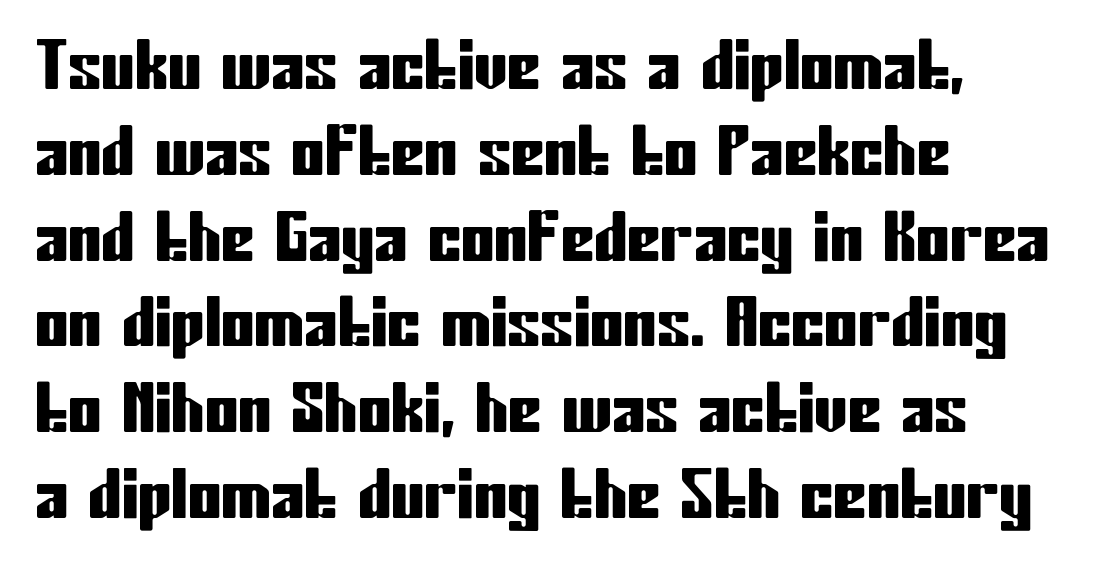
The face used here is rendered with its standard letterfit. In terms of posture, this sample is upright. Horizontal alignment here is leftward, the default for most running prose. Just letters on the line, the space beneath them empty. The letters carry no serifs — their stems end cleanly without finishing strokes. You could not count columns in this text — the font is proportionally spaced.
